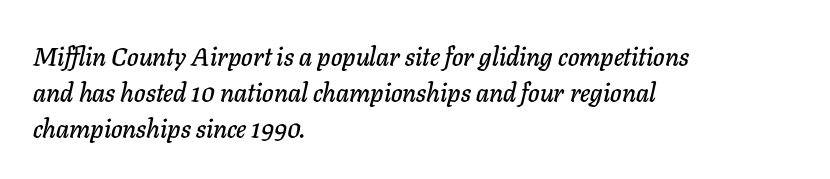
The image shows 26 px text type, italic (leaning right); set left-aligned, normal line spacing (1.38x), normal letter spacing, not underlined.
